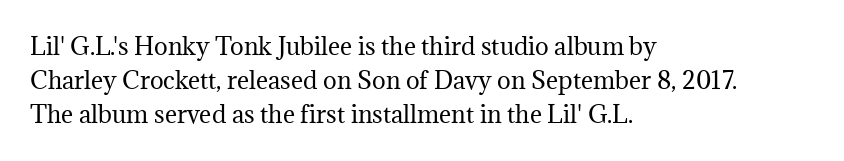
The image shows 23 px text type, upright; set left-aligned, normal line spacing (1.48x), normal letter spacing, not underlined.
